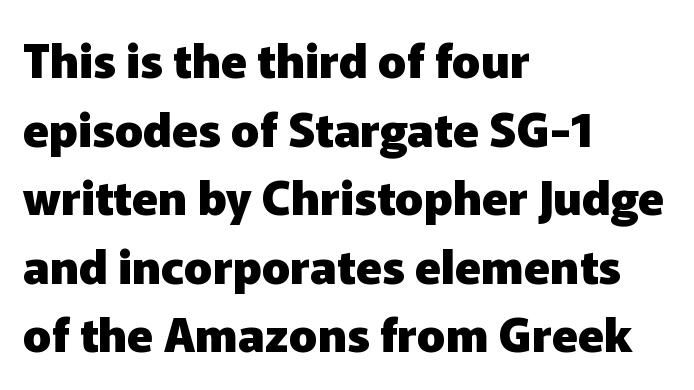
{"serif": "no", "italic": "no", "bold": "yes", "weight": "heavy", "width": "normal", "stroke_contrast": "low", "x_height": "medium", "monospaced": "no", "underline": "no", "align": "left", "line_spacing": "normal", "line_spacing_ratio": 1.46, "letter_spacing": "normal", "letter_spacing_em": 0.0, "glyph_px": 47}
